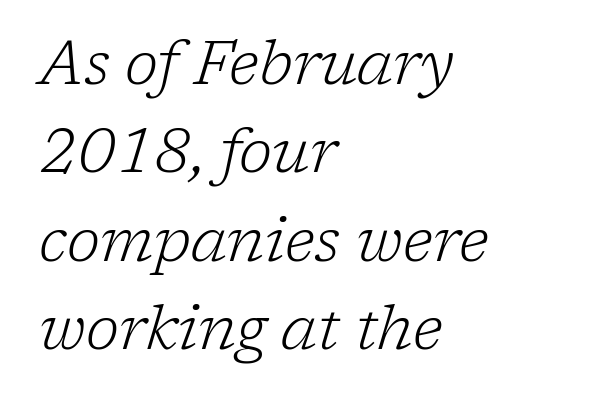
The image shows 61 px light serif type, italic (leaning right); set left-aligned, normal line spacing (1.45x), normal letter spacing, not underlined; low stroke contrast and a medium x-height.
